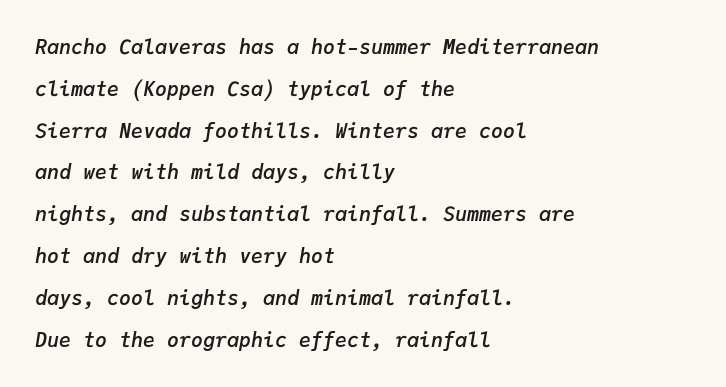
The image shows 20 px text type, italic (leaning right); set left-aligned, loose line spacing (2.09x), normal letter spacing, not underlined.
